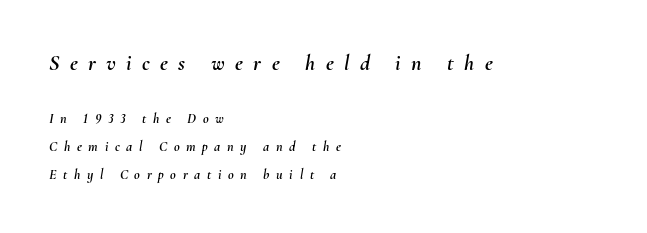
Look at the tracking — it's clearly loosened, letters drifting apart. Visually, the top section dominates because its glyphs are scaled up. Leading is clearly above the norm, producing a sparse column. Just letters on the line, the space beneath them empty. Left-aligned paragraph, ragged on the right.
